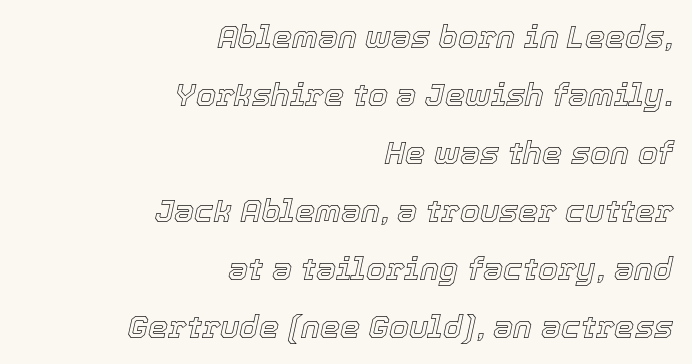
The image shows 32 px text type, italic (leaning right); set right-aligned, line spacing 1.81x, normal letter spacing, not underlined; a medium x-height.
